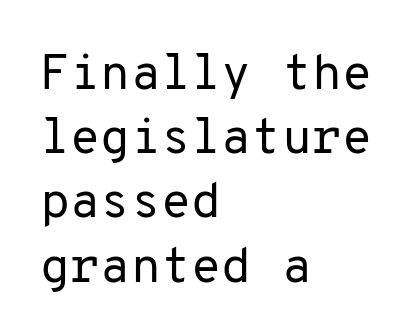
When letters stand straight like this, we call the style roman or upright. Letters have the restrained weight of plain body copy at most. Is this a sans? Yes — the strokes have no serifs. The tracking reads as untouched default to a designer's eye.
